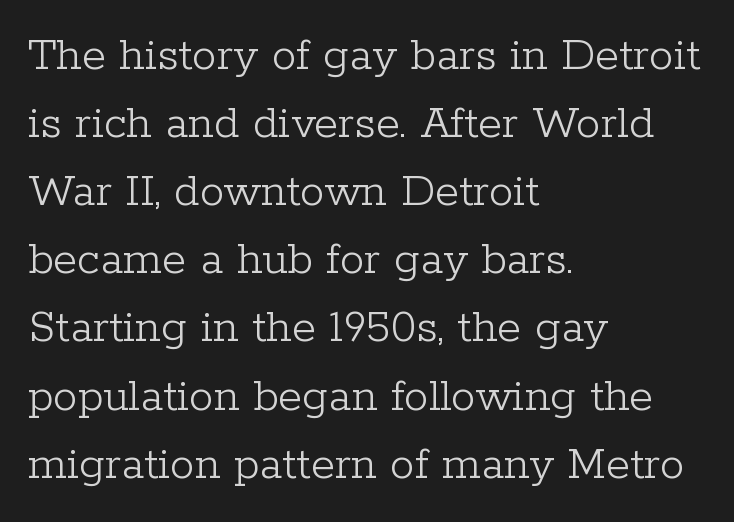
Tracking value appears to be zero — textbook default spacing. Each line starts at the same left margin while the right side varies. The passage shown is typed in a proportional face where columns would drift. A clean baseline with only descenders dipping below it. The cut favours lightness, reaching ordinary text weight at its darkest. Summary of vertical rhythm: regular, with standard interline spacing.
